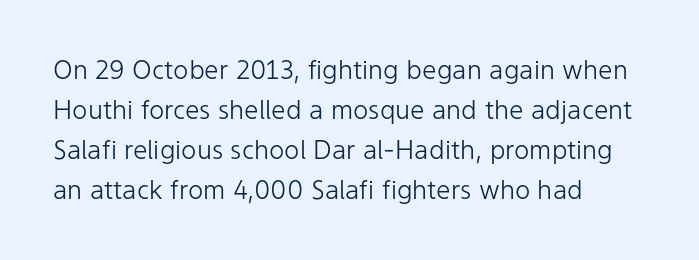
{"italic": "no", "bold": "no", "underline": "no", "align": "left", "line_spacing": "normal", "line_spacing_ratio": 1.54, "letter_spacing": "normal", "letter_spacing_em": 0.0, "glyph_px": 26}
